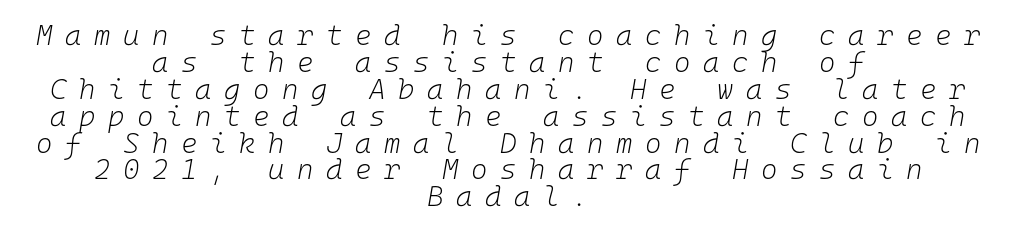
Is the letter spacing exaggerated? Yes — the characters are pushed far apart. Alignment: centered. Vertically, the passage feels compressed, each row crowding the next. Honestly, there is no underline to notice here at all. The face used here is monospaced, like something from a code editor.
